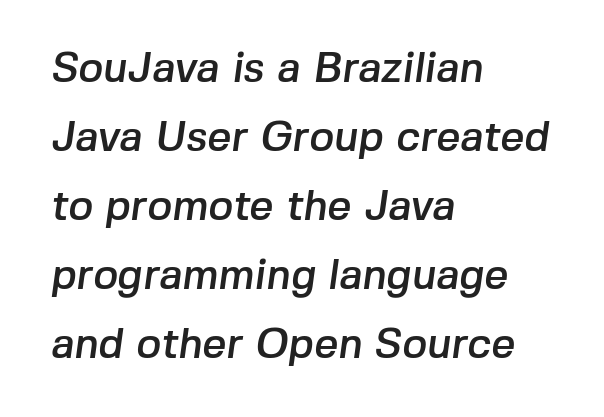
The block of text has a typical density, with ordinary space between rows. Where is the straight margin? On the left. A bare baseline throughout the passage. Serif or sans? Sans — the stroke terminals are bare. Is the letter spacing exaggerated? No — it looks like the ordinary default.
